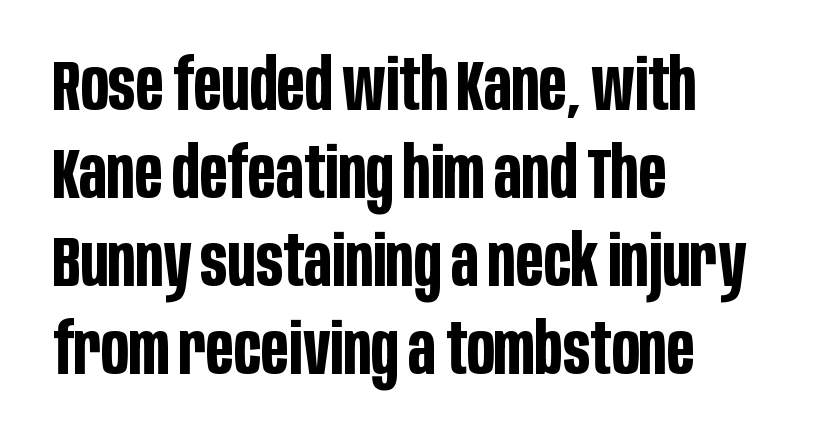
The image shows 71 px bold, condensed sans-serif type, upright; set left-aligned, line spacing 1.24x, normal letter spacing, not underlined; low stroke contrast and a large x-height.
